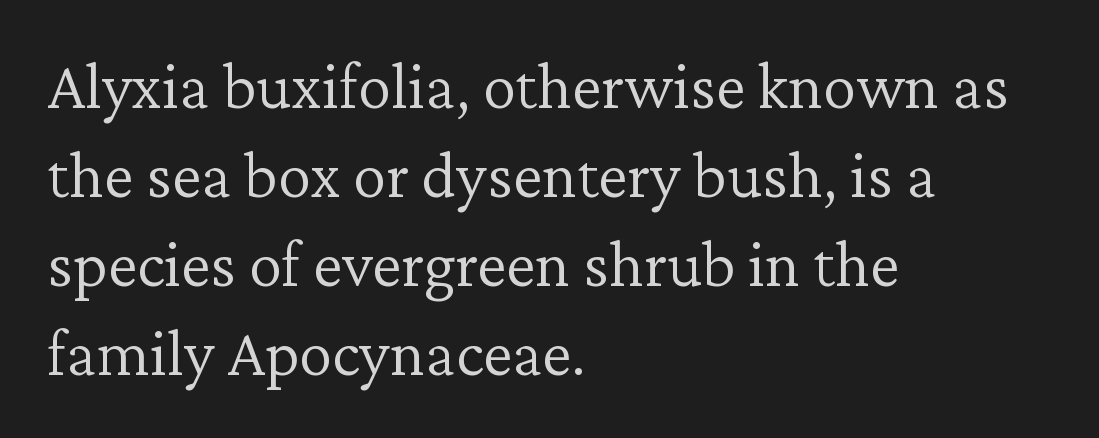
Q: Is the text bold? A: No.
Q: Is the text italic (slanted)? A: No, it is upright.
Q: Is the typeface a serif or a sans-serif typeface? A: Serif.
Q: Is the text underlined? A: No.
Q: How is the paragraph aligned? A: Left-aligned.
Q: Is the spacing between letters normal or unusually wide? A: Normal.
Q: Is the spacing between lines tight, normal or loose? A: Normal.
Q: Width (condensed, normal, or wide)? A: Normal.
Q: Stroke contrast? A: Low.
Q: x-height? A: Medium.
Q: Monospaced? A: No.
